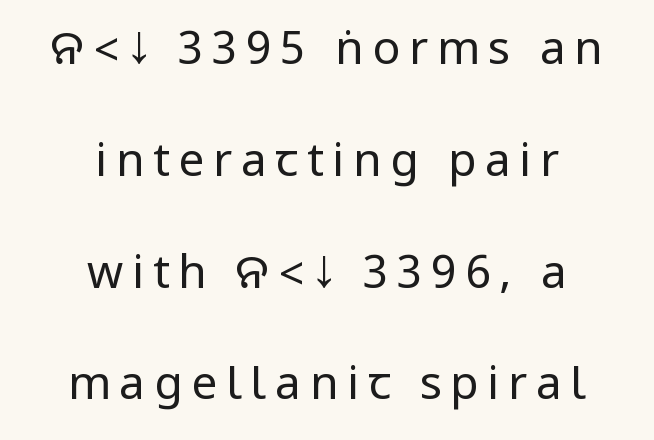
Q: Is the text bold? A: No.
Q: Is the text italic (slanted)? A: No, it is upright.
Q: Is the typeface a serif or a sans-serif typeface? A: Sans-serif.
Q: Is the text underlined? A: No.
Q: How is the paragraph aligned? A: Centered.
Q: Is the spacing between lines tight, normal or loose? A: Loose.
Q: Width (condensed, normal, or wide)? A: Condensed.
Q: Stroke contrast? A: Low.
